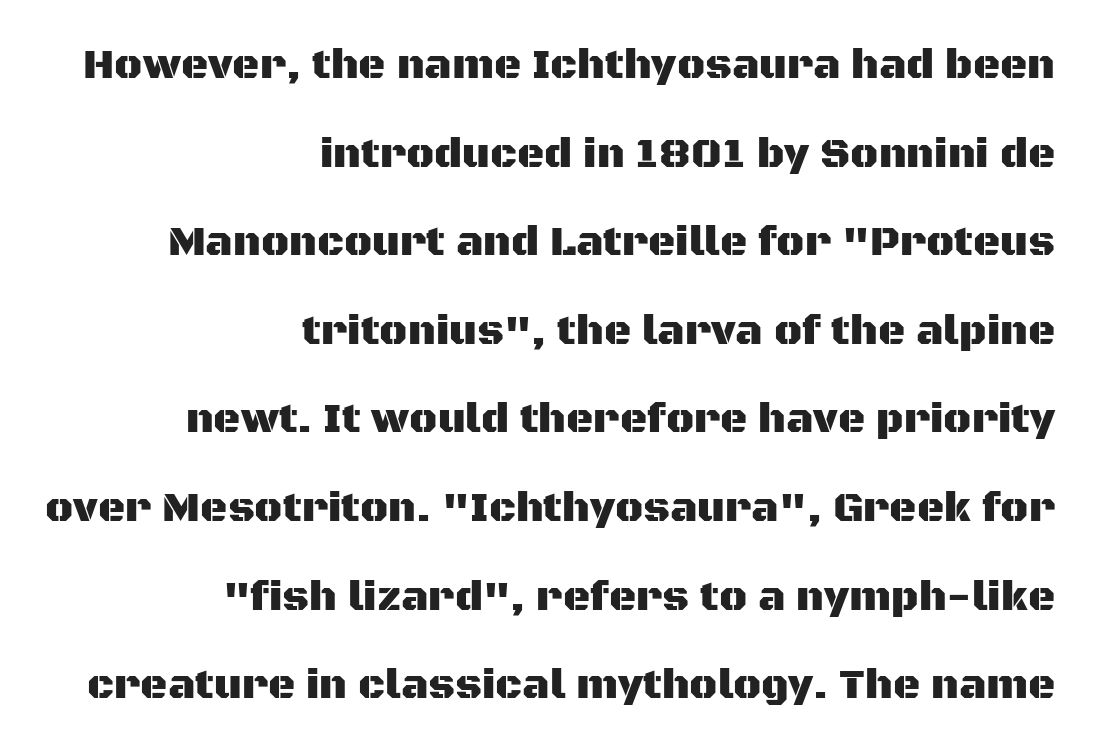
These lines keep a tight, regular rhythm from letter to letter. The specimen omits any rule beneath the text block's lines. These lines stand farther apart than default settings would place them. You could not count columns in this text — the font is proportionally spaced. What kind of face is this? One without serifs — a sans. Reading down the block, your eye finds every line finishing at a fixed right position.
